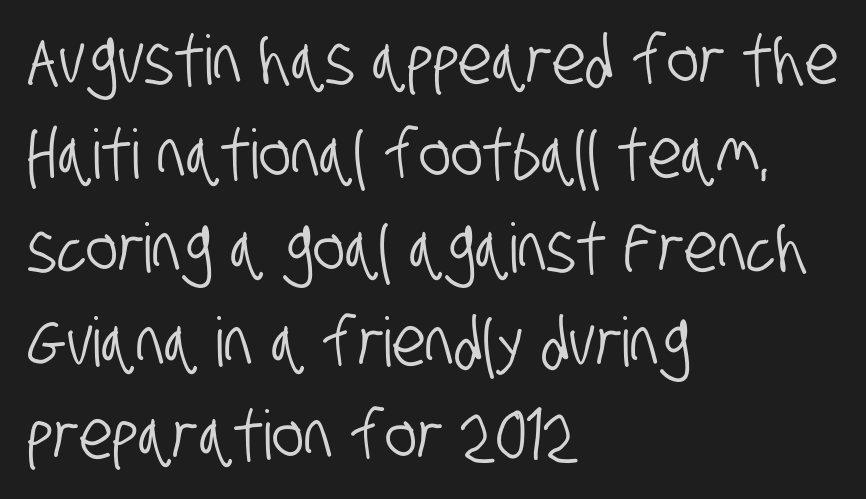
The image shows 68 px condensed sans-serif type; set left-aligned, normal line spacing (1.38x), normal letter spacing, not underlined; low stroke contrast and a large x-height.
